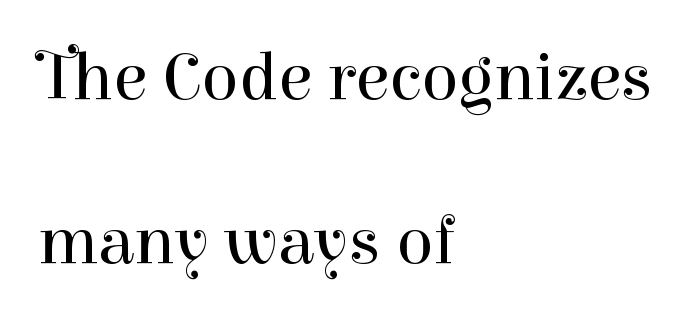
The image shows 69 px regular-weight serif type, upright; set left-aligned, loose line spacing (2.37x), normal letter spacing, not underlined; high stroke contrast and a medium x-height.
